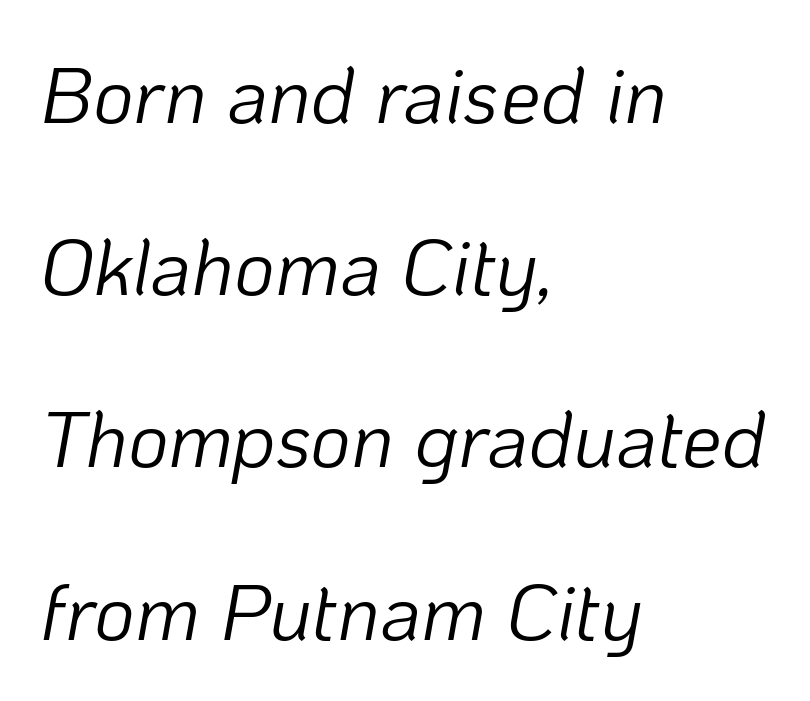
Q: Is the text bold? A: No.
Q: Is the text italic (slanted)? A: Yes, it leans right by about 10 degrees.
Q: Is the text underlined? A: No.
Q: How is the paragraph aligned? A: Left-aligned.
Q: Is the spacing between letters normal or unusually wide? A: Normal.
Q: Is the spacing between lines tight, normal or loose? A: Loose.
Q: Width (condensed, normal, or wide)? A: Normal.
Q: Stroke contrast? A: Low.
Q: x-height? A: Medium.
Q: Monospaced? A: No.
